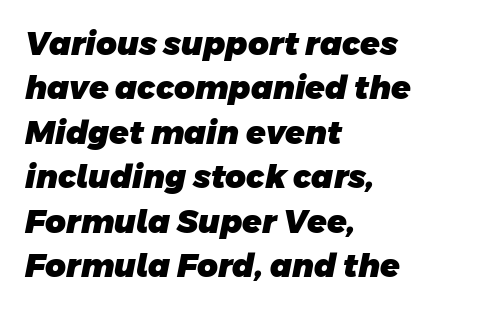
Q: Is the text bold? A: Yes.
Q: Is the typeface a serif or a sans-serif typeface? A: Sans-serif.
Q: Is the text underlined? A: No.
Q: How is the paragraph aligned? A: Left-aligned.
Q: Is the spacing between letters normal or unusually wide? A: Normal.
Q: Is the spacing between lines tight, normal or loose? A: Normal.
Q: Width (condensed, normal, or wide)? A: Normal.
Q: Stroke contrast? A: Low.
Q: x-height? A: Large.
Q: Monospaced? A: No.
